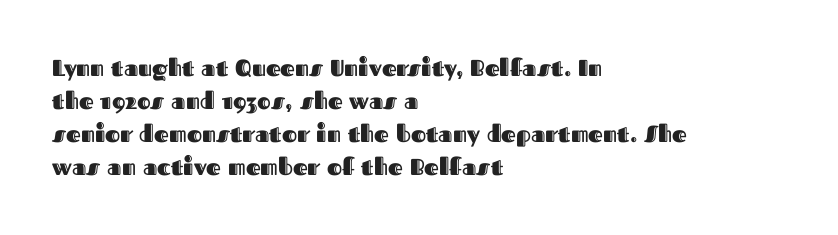
Q: Is the text italic (slanted)? A: No, it is upright.
Q: Is the text underlined? A: No.
Q: How is the paragraph aligned? A: Left-aligned.
Q: Is the spacing between letters normal or unusually wide? A: Normal.
Q: Is the spacing between lines tight, normal or loose? A: Normal.
